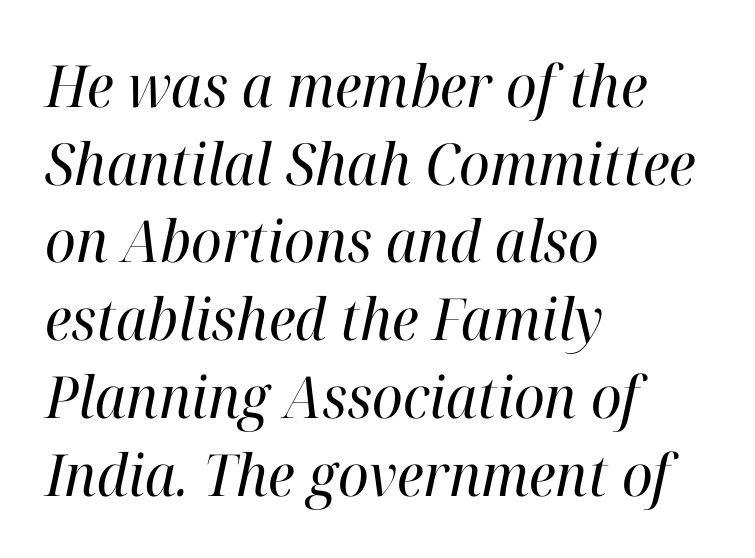
Regular leading. The glyphs are unaccompanied by any horizontal stroke below them. Character widths vary here, with narrow letters taking less room than wide ones. The letterforms sit at book weight or below.
